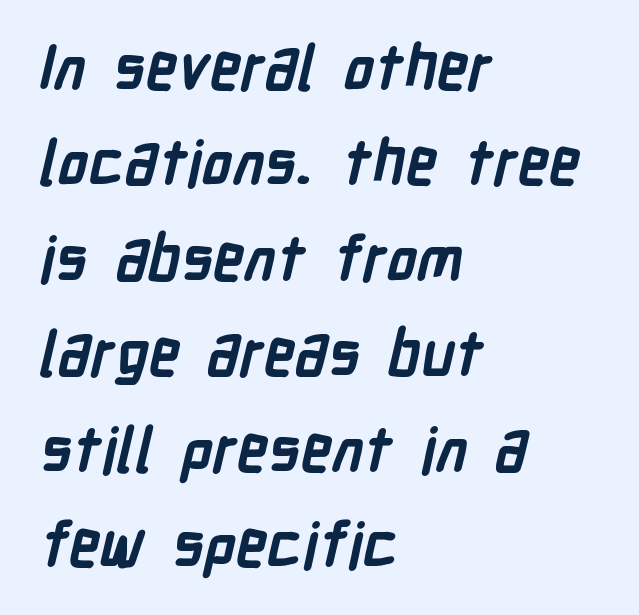
{"serif": "no", "bold": "yes", "weight": "semibold", "width": "condensed", "stroke_contrast": "low", "x_height": "medium", "monospaced": "no", "underline": "no", "align": "left", "line_spacing": "normal", "line_spacing_ratio": 1.54, "letter_spacing": "normal", "letter_spacing_em": 0.0, "glyph_px": 62}
